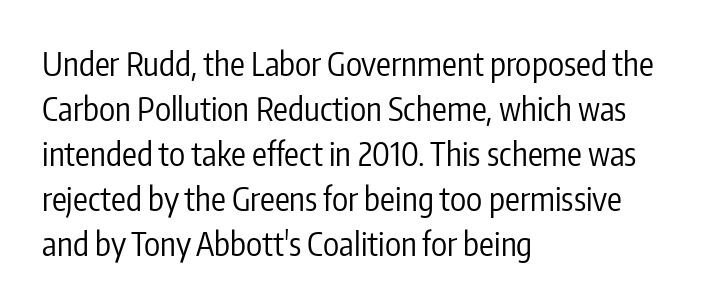
Q: Is the text bold? A: No.
Q: Is the text italic (slanted)? A: No, it is upright.
Q: Is the typeface a serif or a sans-serif typeface? A: Sans-serif.
Q: Is the text underlined? A: No.
Q: How is the paragraph aligned? A: Left-aligned.
Q: Is the spacing between letters normal or unusually wide? A: Normal.
Q: Is the spacing between lines tight, normal or loose? A: Normal.
Q: Width (condensed, normal, or wide)? A: Condensed.
Q: Stroke contrast? A: Low.
Q: x-height? A: Medium.
Q: Monospaced? A: No.
